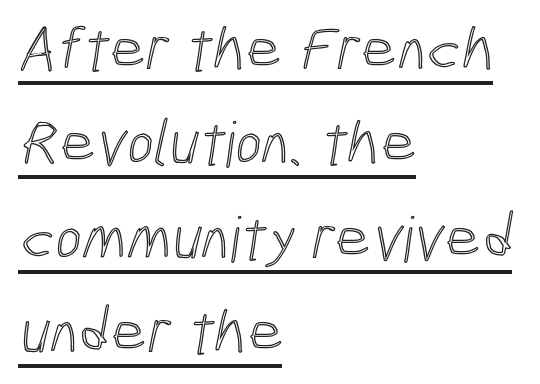
The image shows 63 px condensed type; set left-aligned, normal line spacing (1.5x), normal letter spacing, underlined; a medium x-height.
